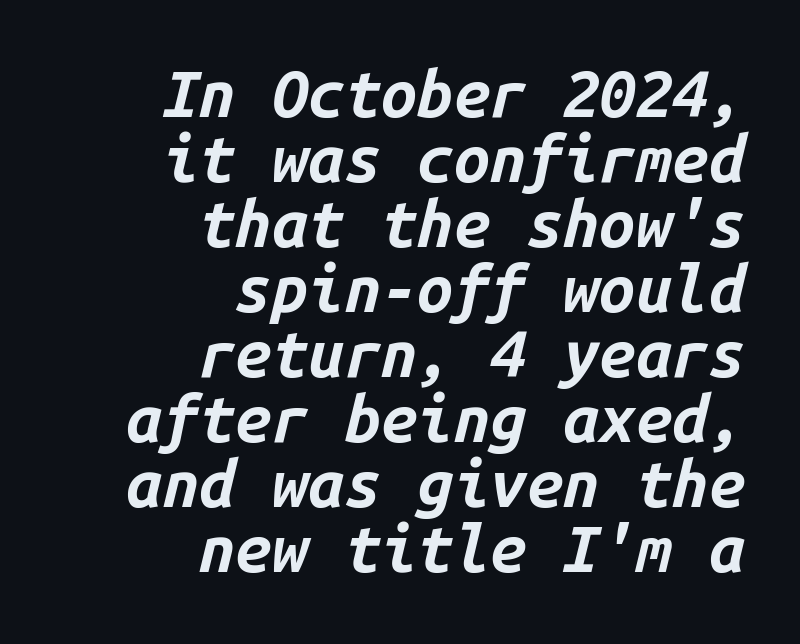
The image shows 65 px bold type, italic (leaning right), monospaced; set right-aligned, tight line spacing (1.0x), normal letter spacing, not underlined; low stroke contrast and a medium x-height.
